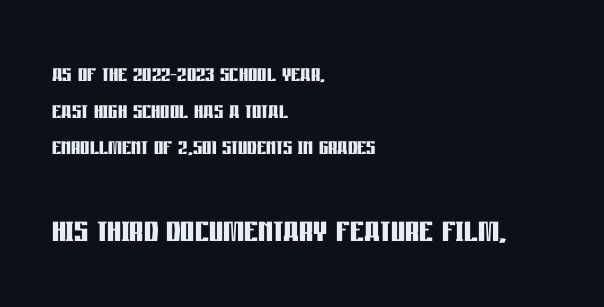
The image shows 44 px semibold, condensed sans-serif type, upright; set left-aligned, normal line spacing (1.26x), normal letter spacing, not underlined; the second (bottom) block is 1.52x larger; low stroke contrast and a large x-height.
